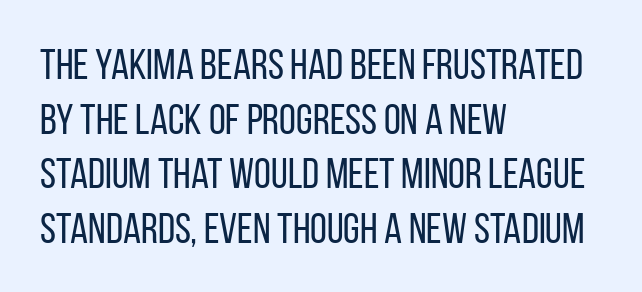
Q: Is the text bold? A: No.
Q: Is the text italic (slanted)? A: No, it is upright.
Q: Is the typeface a serif or a sans-serif typeface? A: Sans-serif.
Q: Is the text underlined? A: No.
Q: How is the paragraph aligned? A: Left-aligned.
Q: Is the spacing between letters normal or unusually wide? A: Normal.
Q: Is the spacing between lines tight, normal or loose? A: Normal.
Q: Width (condensed, normal, or wide)? A: Condensed.
Q: Stroke contrast? A: Low.
Q: x-height? A: Large.
Q: Monospaced? A: No.
